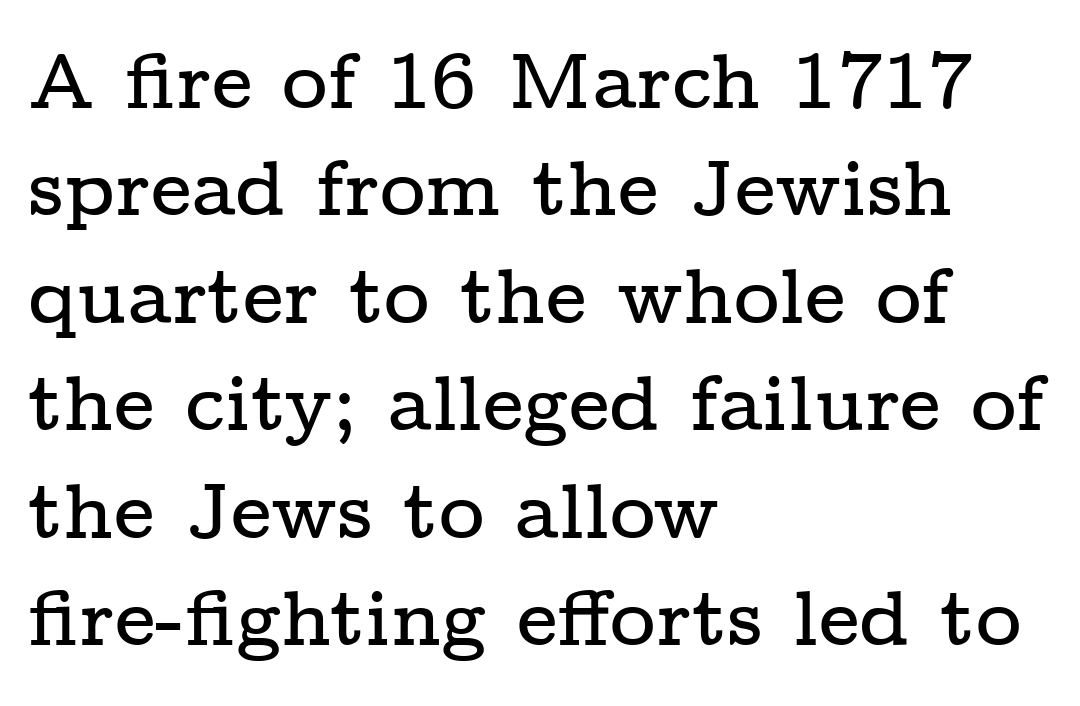
The image shows 79 px wide serif type, upright; set left-aligned, normal line spacing (1.36x), normal letter spacing, not underlined; low stroke contrast and a medium x-height.
